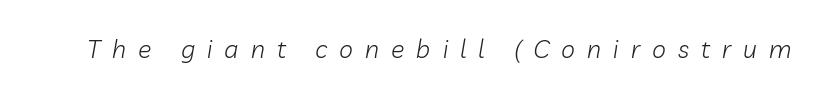
The image shows 25 px text type, italic (leaning right); set unusually wide letter spacing (+0.48 em), not underlined.
